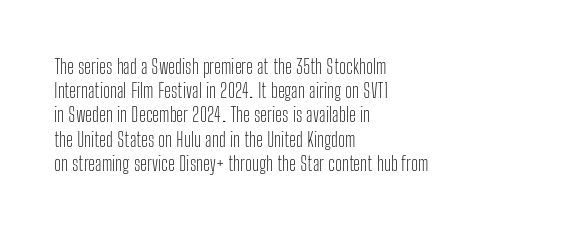
Tall strokes in this sample are plumb rather than angled. Decoration check: the copy has no underline. Words appear dense and cohesive because spacing is normal. The typesetter chose a ragged-right arrangement here.
